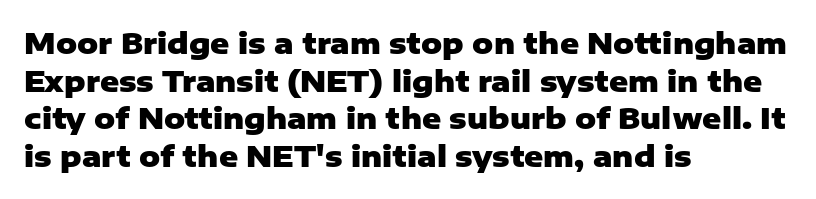
Vertical strokes here are truly vertical. The space between consecutive lines is moderate. The characters display no serif detailing; their extremities are plain. Each letter keeps its own natural width here, so spacing adapts to shape.
